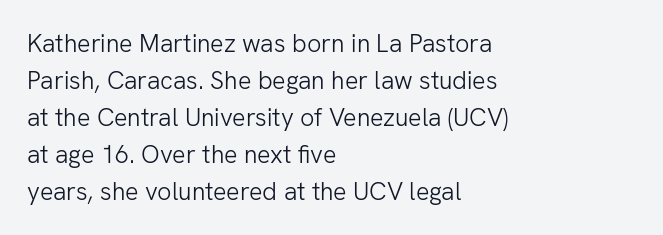
The image shows 25 px text type, upright; set left-aligned, normal line spacing (1.48x), normal letter spacing, not underlined.
